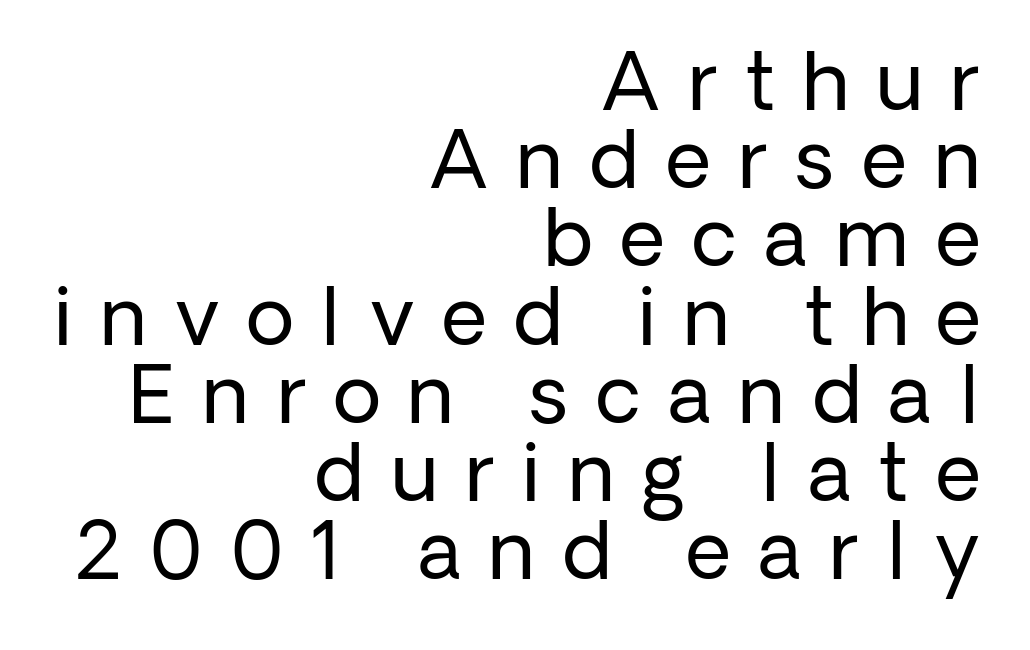
The image shows 79 px regular-weight sans-serif type, upright; set right-aligned, tight line spacing (0.99x), unusually wide letter spacing (+0.35 em), not underlined; low stroke contrast and a medium x-height.
